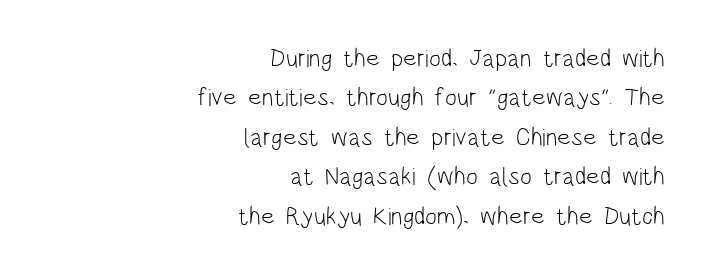
{"italic": "no", "bold": "no", "underline": "no", "align": "right", "line_spacing": "normal", "line_spacing_ratio": 1.58, "letter_spacing": "normal", "letter_spacing_em": 0.0, "glyph_px": 25}
